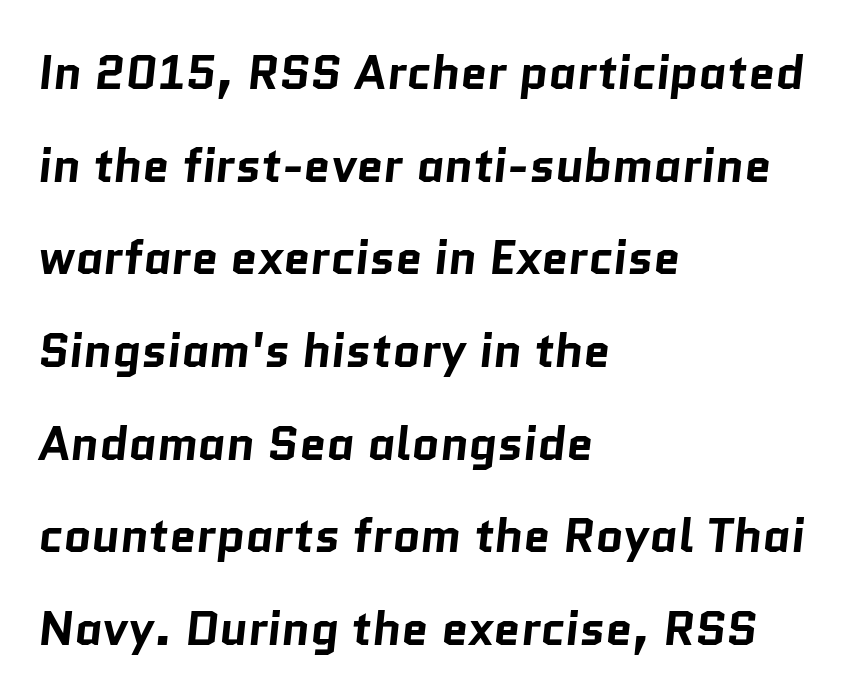
{"serif": "no", "bold": "yes", "weight": "bold", "width": "normal", "stroke_contrast": "low", "x_height": "medium", "monospaced": "no", "underline": "no", "align": "left", "line_spacing": "loose", "line_spacing_ratio": 1.93, "letter_spacing": "normal", "letter_spacing_em": 0.0, "glyph_px": 48}
